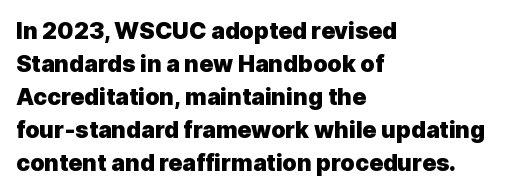
The image shows 23 px bold type, upright; set left-aligned, normal line spacing (1.43x), normal letter spacing, not underlined.
